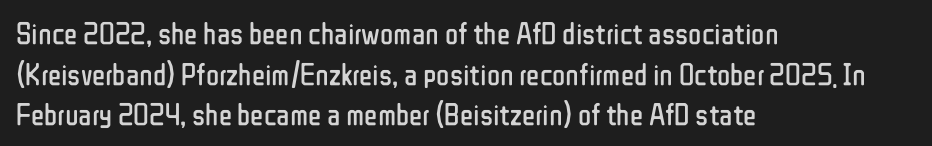
Q: Is the text bold? A: No.
Q: Is the text italic (slanted)? A: No, it is upright.
Q: Is the typeface a serif or a sans-serif typeface? A: Sans-serif.
Q: Is the text underlined? A: No.
Q: How is the paragraph aligned? A: Left-aligned.
Q: Is the spacing between letters normal or unusually wide? A: Normal.
Q: Is the spacing between lines tight, normal or loose? A: Normal.
Q: Width (condensed, normal, or wide)? A: Condensed.
Q: Stroke contrast? A: Low.
Q: x-height? A: Medium.
Q: Monospaced? A: No.
